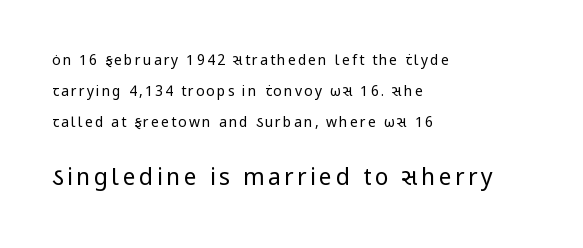
{"italic": "no", "bold": "no", "underline": "no", "align": "left", "line_spacing": "loose", "line_spacing_ratio": 2.23, "larger_block": "second", "size_ratio": 1.64, "glyph_px": 23}
